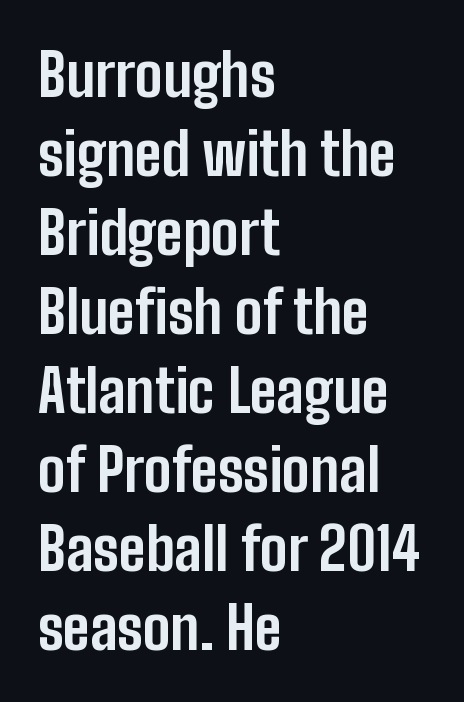
The image shows 59 px bold, condensed sans-serif type, upright; set left-aligned, normal line spacing (1.34x), normal letter spacing, not underlined; low stroke contrast and a medium x-height.
